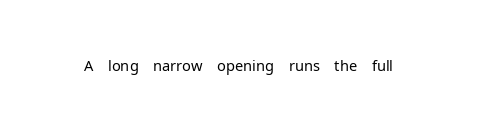
You can tell it's not italic because the verticals are truly vertical. Descender tails drop into unmarked territory. This is sans-serif lettering, the kind often seen on screens and signage. The passage shown is typed in a proportional face where columns would drift. Bold? No — there's no thickening of the strokes.
